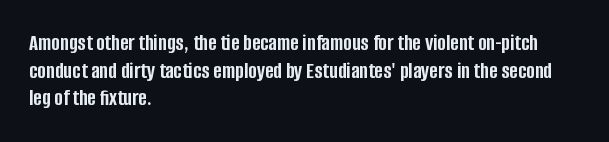
The image shows 23 px bold type, upright; set left-aligned, line spacing 1.2x, normal letter spacing, not underlined.
